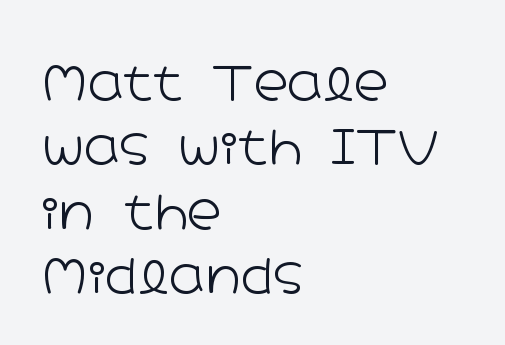
Q: Is the text bold? A: No.
Q: Is the text italic (slanted)? A: No, it is upright.
Q: Is the typeface a serif or a sans-serif typeface? A: Sans-serif.
Q: Is the text underlined? A: No.
Q: How is the paragraph aligned? A: Left-aligned.
Q: Is the spacing between letters normal or unusually wide? A: Normal.
Q: Is the spacing between lines tight, normal or loose? A: Normal.
Q: Width (condensed, normal, or wide)? A: Wide.
Q: Stroke contrast? A: Low.
Q: x-height? A: Medium.
Q: Monospaced? A: No.
